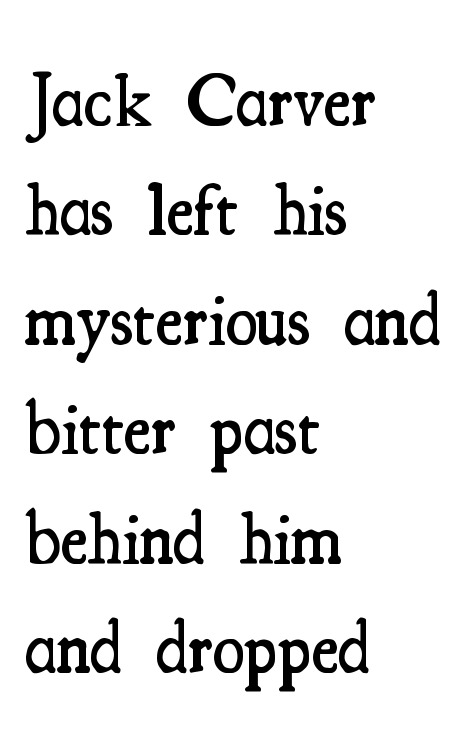
{"serif": "yes", "italic": "no", "bold": "semi", "weight": "semibold", "width": "condensed", "stroke_contrast": "medium", "x_height": "small", "monospaced": "no", "underline": "no", "align": "left", "line_spacing": "normal", "line_spacing_ratio": 1.5, "letter_spacing": "normal", "letter_spacing_em": 0.0, "glyph_px": 73}
